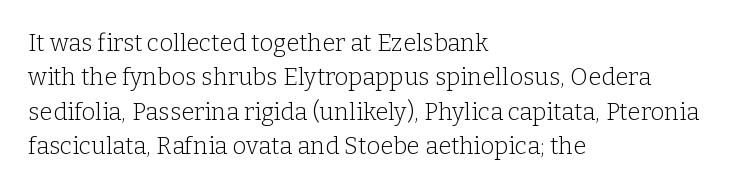
{"italic": "no", "bold": "no", "underline": "no", "align": "left", "line_spacing": "normal", "line_spacing_ratio": 1.43, "letter_spacing": "normal", "letter_spacing_em": 0.0, "glyph_px": 24}
